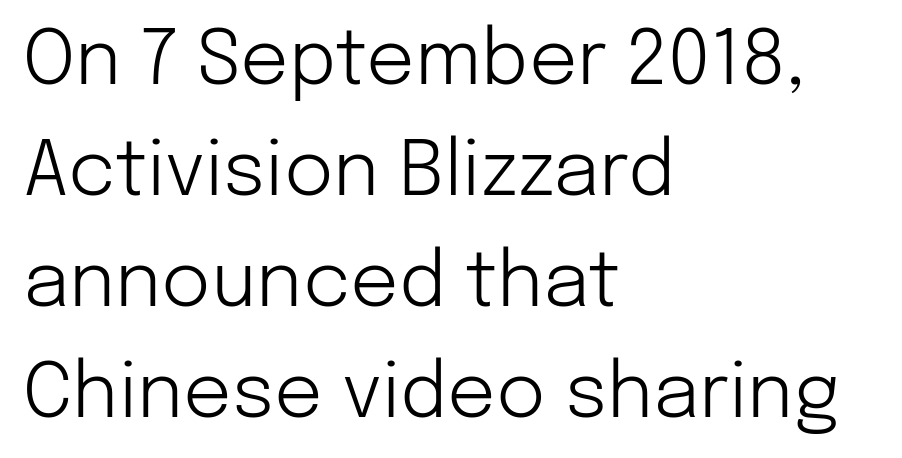
The area under the type is left untouched. The face used here is rendered with its standard letterfit. Left-aligned paragraph, ragged on the right. You can tell it's not italic because the verticals are truly vertical.
